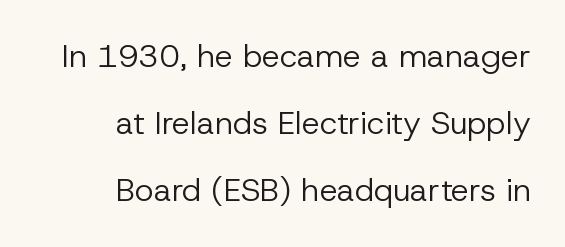
The image shows 32 px regular-weight sans-serif type, upright; set right-aligned, loose line spacing (2.1x), normal letter spacing, not underlined; low stroke contrast and a medium x-height.
